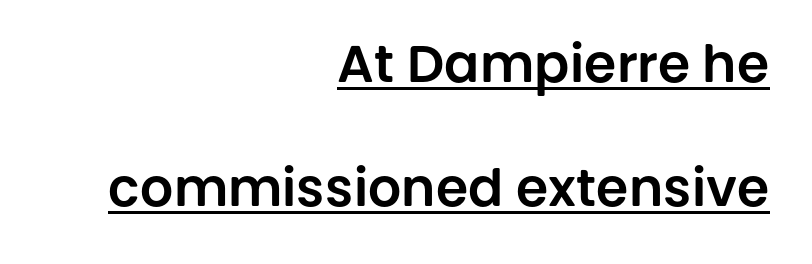
The image shows 52 px sans-serif type, upright; set right-aligned, loose line spacing (2.39x), normal letter spacing, underlined; low stroke contrast and a large x-height.
